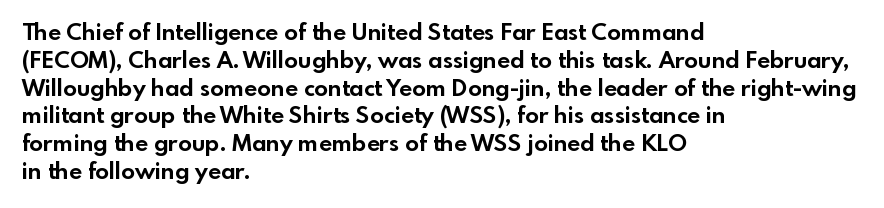
Q: Is the text bold? A: Yes.
Q: Is the text italic (slanted)? A: No, it is upright.
Q: Is the text underlined? A: No.
Q: How is the paragraph aligned? A: Left-aligned.
Q: Is the spacing between letters normal or unusually wide? A: Normal.
